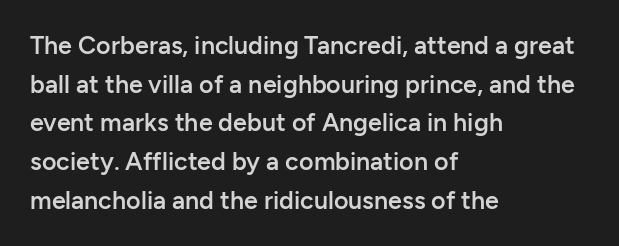
Q: Is the text bold? A: Semi-bold.
Q: Is the text italic (slanted)? A: No, it is upright.
Q: Is the text underlined? A: No.
Q: How is the paragraph aligned? A: Left-aligned.
Q: Is the spacing between letters normal or unusually wide? A: Normal.
Q: Is the spacing between lines tight, normal or loose? A: Normal.
